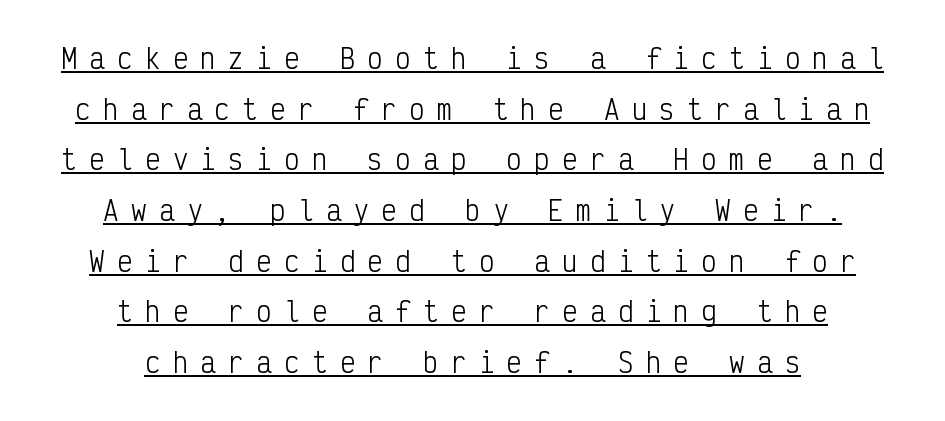
Q: Is the text bold? A: No.
Q: Is the text italic (slanted)? A: No, it is upright.
Q: Is the text underlined? A: Yes.
Q: How is the paragraph aligned? A: Centered.
Q: Is the spacing between letters normal or unusually wide? A: Unusually wide.
Q: Is the spacing between lines tight, normal or loose? A: Loose.
